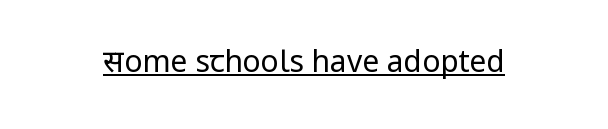
The image shows 30 px regular-weight sans-serif type, upright; set normal letter spacing, underlined; low stroke contrast and a medium x-height.
